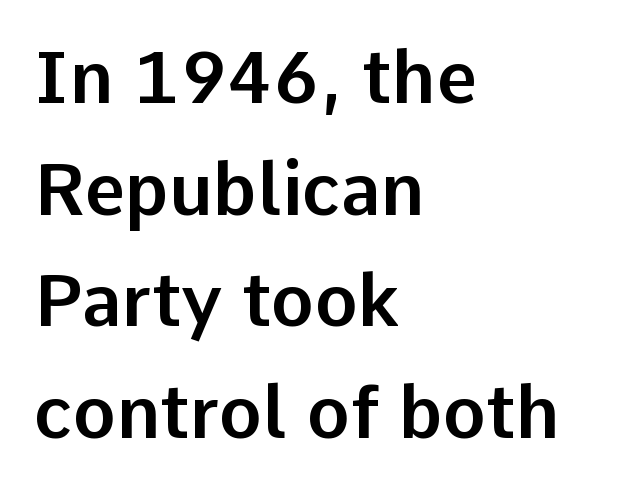
Note the varied advance widths — an 'i' is clearly narrower than an 'm'. You can tell it's not italic because the verticals are truly vertical. Rule under the text: the space is simply empty. All the whitespace from short lines collects on the right. Classification — sans serif. One glance says typical: line gaps are just what's usual.
